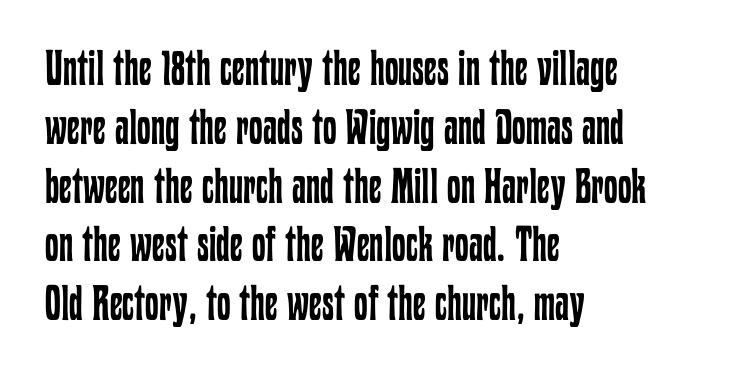
Q: Is the text bold? A: No.
Q: Is the text italic (slanted)? A: No, it is upright.
Q: Is the text underlined? A: No.
Q: How is the paragraph aligned? A: Left-aligned.
Q: Is the spacing between letters normal or unusually wide? A: Normal.
Q: Width (condensed, normal, or wide)? A: Condensed.
Q: Stroke contrast? A: Low.
Q: x-height? A: Medium.
Q: Monospaced? A: No.
